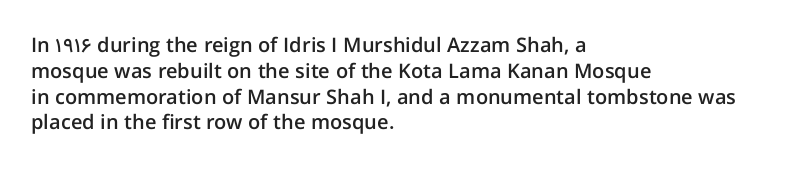
{"italic": "no", "bold": "semi", "underline": "no", "align": "left", "line_spacing": "normal", "line_spacing_ratio": 1.29, "letter_spacing": "normal", "letter_spacing_em": 0.0, "glyph_px": 20}
